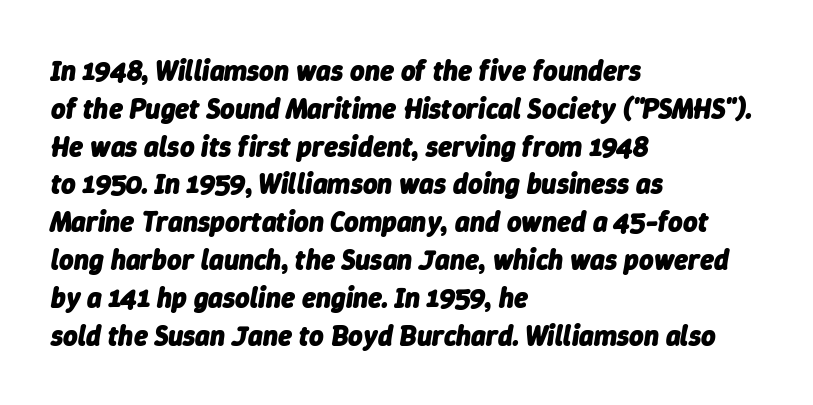
Q: Is the text bold? A: Yes.
Q: Is the text italic (slanted)? A: Yes, it leans right by about 9 degrees.
Q: Is the text underlined? A: No.
Q: How is the paragraph aligned? A: Left-aligned.
Q: Is the spacing between letters normal or unusually wide? A: Normal.
Q: Is the spacing between lines tight, normal or loose? A: Normal.
Q: Width (condensed, normal, or wide)? A: Normal.
Q: Stroke contrast? A: Low.
Q: x-height? A: Medium.
Q: Monospaced? A: No.
